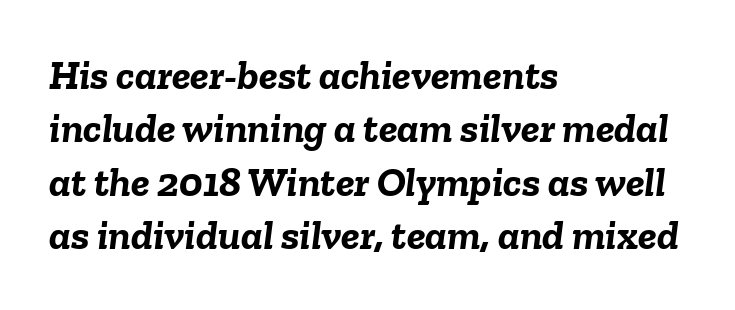
{"italic": "yes", "lean": "right", "slant_degrees": 6, "bold": "yes", "weight": "semibold", "width": "normal", "stroke_contrast": "low", "x_height": "medium", "monospaced": "no", "underline": "no", "align": "left", "line_spacing": "normal", "line_spacing_ratio": 1.27, "letter_spacing": "normal", "letter_spacing_em": 0.0, "glyph_px": 42}
